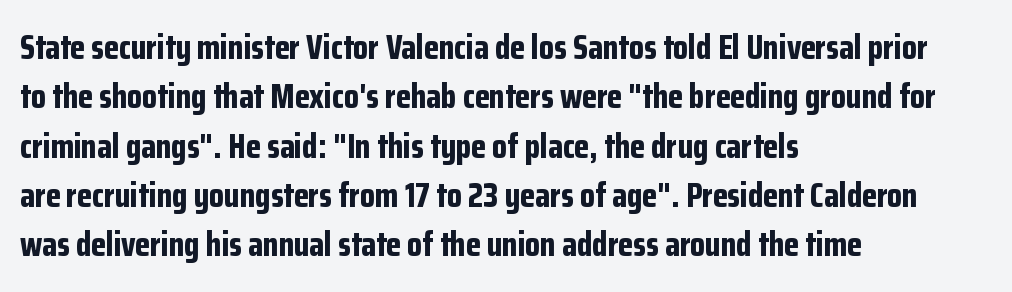
The image shows 34 px bold, condensed sans-serif type, upright; set left-aligned, normal line spacing (1.45x), normal letter spacing, not underlined; low stroke contrast and a medium x-height.
